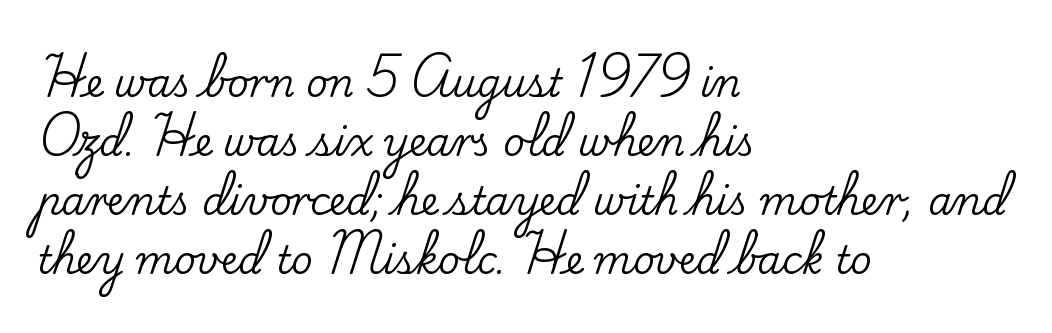
The face used here is rendered with its standard letterfit. Reading down the block, your eye returns to a fixed left position each line. The rows are spaced the way most documents space them. This sample uses a serif face. Decoration check: the copy has no underline.
